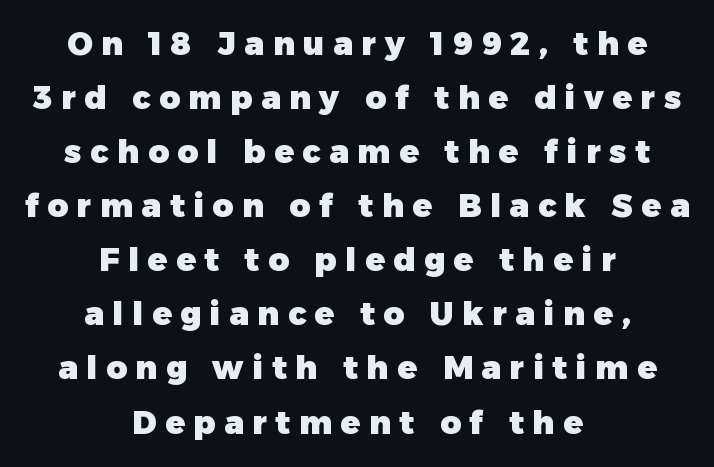
The image shows 32 px heavy sans-serif type, upright; set centered, normal line spacing (1.69x), unusually wide letter spacing (+0.27 em), not underlined; low stroke contrast and a medium x-height.
